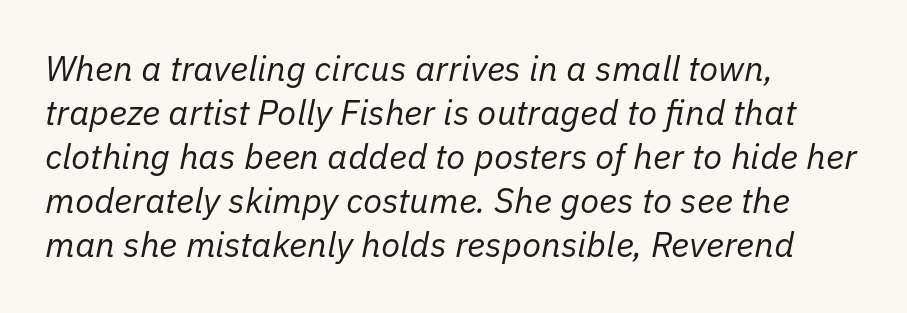
The image shows 35 px regular-weight type, italic (leaning right); set left-aligned, normal line spacing (1.26x), normal letter spacing, not underlined; low stroke contrast and a medium x-height.
